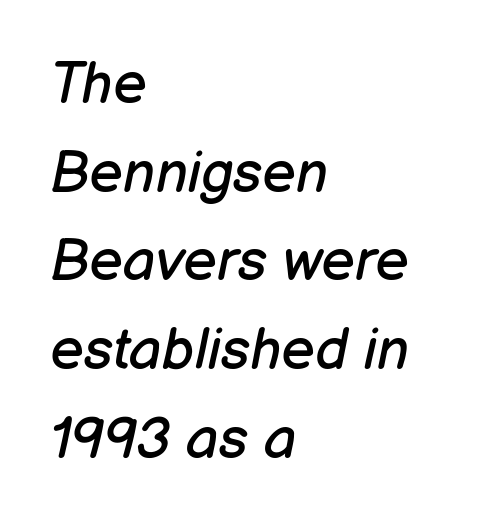
{"italic": "yes", "lean": "right", "slant_degrees": 12, "bold": "no", "weight": "regular", "width": "normal", "stroke_contrast": "low", "x_height": "medium", "monospaced": "no", "underline": "no", "align": "left", "line_spacing": "normal", "line_spacing_ratio": 1.53, "letter_spacing": "normal", "letter_spacing_em": 0.0, "glyph_px": 58}
